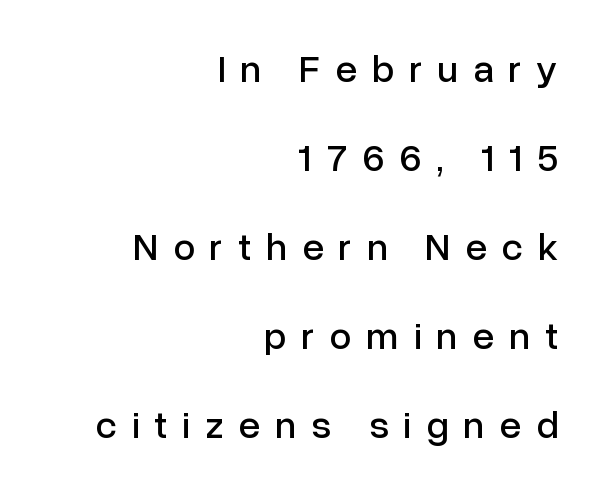
Q: Is the text italic (slanted)? A: No, it is upright.
Q: Is the typeface a serif or a sans-serif typeface? A: Sans-serif.
Q: Is the text underlined? A: No.
Q: How is the paragraph aligned? A: Right-aligned.
Q: Is the spacing between letters normal or unusually wide? A: Unusually wide.
Q: Is the spacing between lines tight, normal or loose? A: Loose.
Q: Width (condensed, normal, or wide)? A: Normal.
Q: Stroke contrast? A: Low.
Q: x-height? A: Medium.
Q: Monospaced? A: No.
